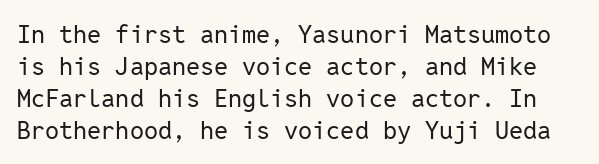
{"italic": "no", "bold": "no", "underline": "no", "line_spacing": "normal", "line_spacing_ratio": 1.28, "letter_spacing": "normal", "letter_spacing_em": 0.0, "glyph_px": 25}
